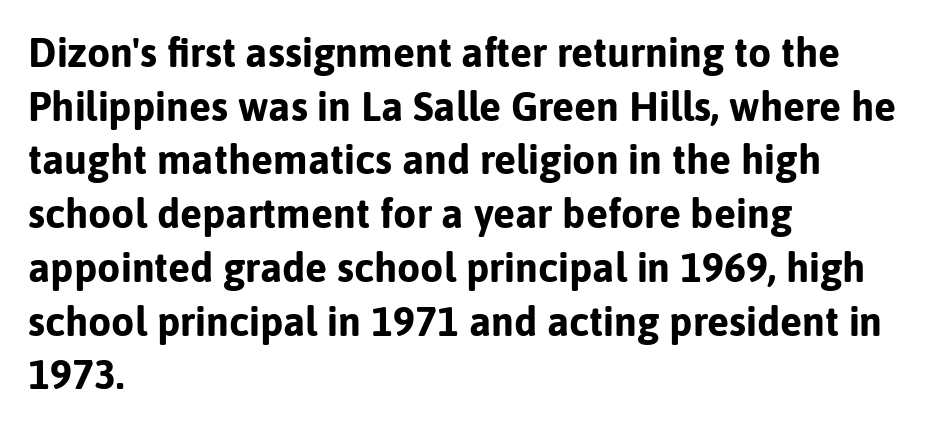
Q: Is the text bold? A: Yes.
Q: Is the text italic (slanted)? A: No, it is upright.
Q: Is the typeface a serif or a sans-serif typeface? A: Sans-serif.
Q: Is the text underlined? A: No.
Q: How is the paragraph aligned? A: Left-aligned.
Q: Is the spacing between letters normal or unusually wide? A: Normal.
Q: Is the spacing between lines tight, normal or loose? A: Normal.
Q: Width (condensed, normal, or wide)? A: Normal.
Q: Stroke contrast? A: Low.
Q: x-height? A: Medium.
Q: Monospaced? A: No.
